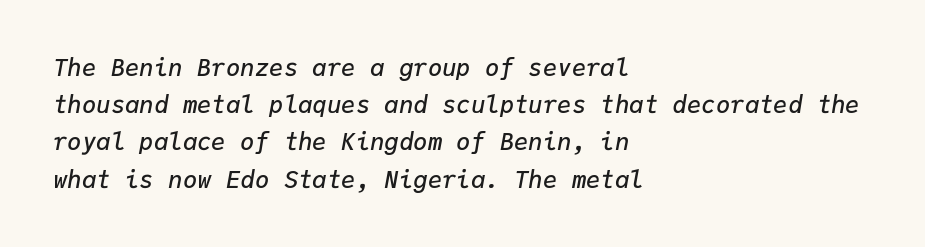
Q: Is the text bold? A: Semi-bold.
Q: Is the text italic (slanted)? A: Yes, it leans right by about 9 degrees.
Q: Is the text underlined? A: No.
Q: How is the paragraph aligned? A: Left-aligned.
Q: Is the spacing between letters normal or unusually wide? A: Normal.
Q: Is the spacing between lines tight, normal or loose? A: Normal.
